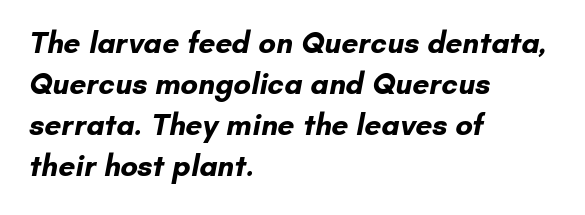
{"serif": "no", "bold": "yes", "weight": "bold", "width": "normal", "stroke_contrast": "low", "x_height": "small", "monospaced": "no", "underline": "no", "align": "left", "line_spacing": "normal", "line_spacing_ratio": 1.37, "letter_spacing": "normal", "letter_spacing_em": 0.0, "glyph_px": 30}
